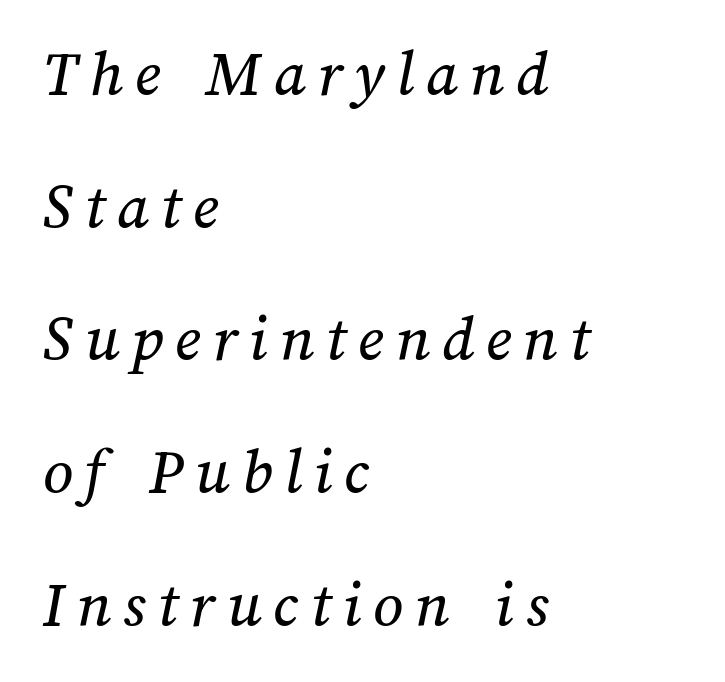
Q: Is the text underlined? A: No.
Q: How is the paragraph aligned? A: Left-aligned.
Q: Is the spacing between lines tight, normal or loose? A: Loose.
Q: Width (condensed, normal, or wide)? A: Normal.
Q: Stroke contrast? A: Medium.
Q: x-height? A: Medium.
Q: Monospaced? A: No.
